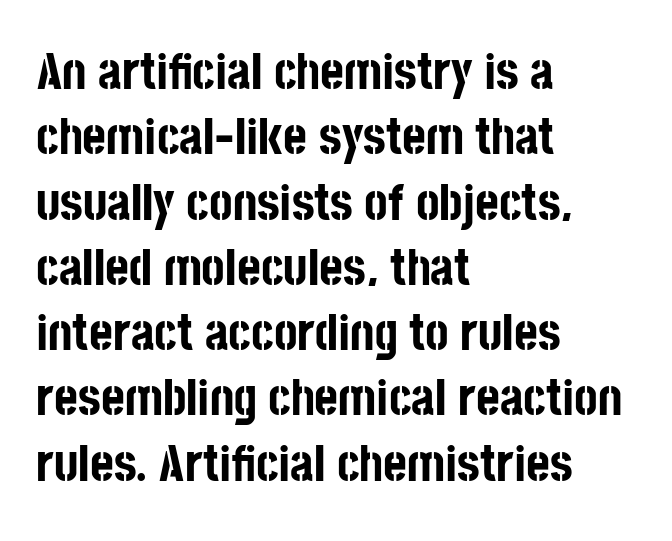
Q: Is the text bold? A: Yes.
Q: Is the text italic (slanted)? A: No, it is upright.
Q: Is the typeface a serif or a sans-serif typeface? A: Sans-serif.
Q: Is the text underlined? A: No.
Q: How is the paragraph aligned? A: Left-aligned.
Q: Is the spacing between letters normal or unusually wide? A: Normal.
Q: Is the spacing between lines tight, normal or loose? A: Normal.
Q: Width (condensed, normal, or wide)? A: Condensed.
Q: Stroke contrast? A: Low.
Q: x-height? A: Large.
Q: Monospaced? A: No.
